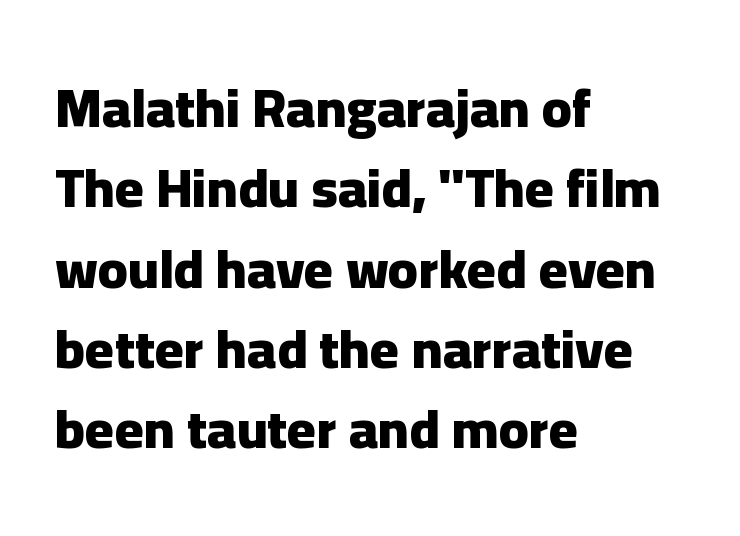
The image shows 55 px heavy sans-serif type, upright; set left-aligned, normal line spacing (1.46x), normal letter spacing, not underlined; low stroke contrast and a medium x-height.
